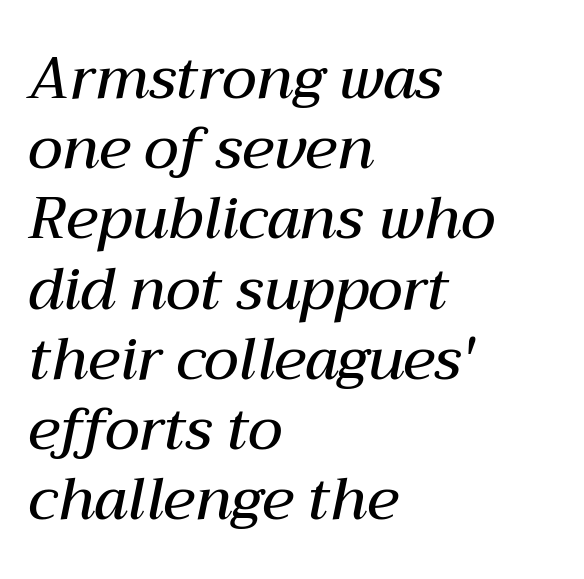
{"italic": "yes", "lean": "right", "slant_degrees": 12, "bold": "semi", "weight": "semibold", "width": "normal", "stroke_contrast": "medium", "x_height": "medium", "monospaced": "no", "underline": "no", "align": "left", "line_spacing_ratio": 1.21, "letter_spacing": "normal", "letter_spacing_em": 0.0, "glyph_px": 58}
